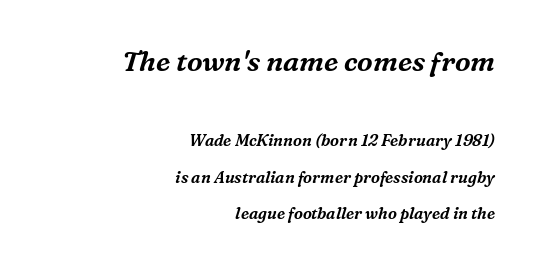
Font category for this specimen: serif. Reading top to bottom, the characters get smaller at the block break. Varying glyph widths throughout — classic text-font behaviour. The lines are quadded right. If you drew a line through each stem, it would be angled.
